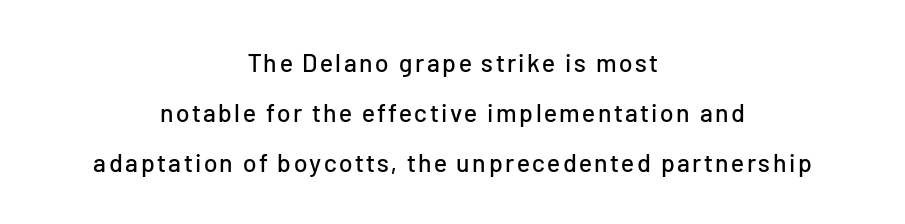
{"italic": "no", "underline": "no", "align": "center", "line_spacing": "loose", "line_spacing_ratio": 2.0, "glyph_px": 25}
